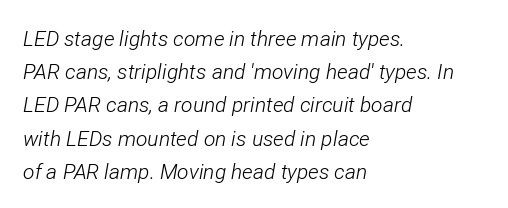
The typeface has the unassuming heft of standard copy or less. Inter-character spacing is left at the font's built-in metrics. Decoration check: the copy has no underline. Compared with a centered layout, this one pins lines to the left instead.
